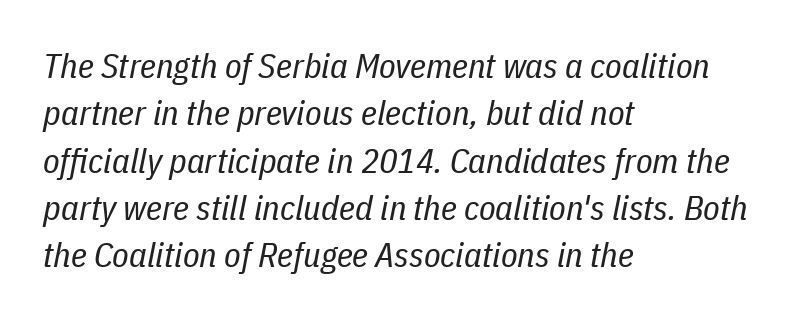
The image shows 34 px regular-weight, condensed type, italic (leaning right); set left-aligned, normal line spacing (1.39x), normal letter spacing, not underlined; low stroke contrast and a medium x-height.
